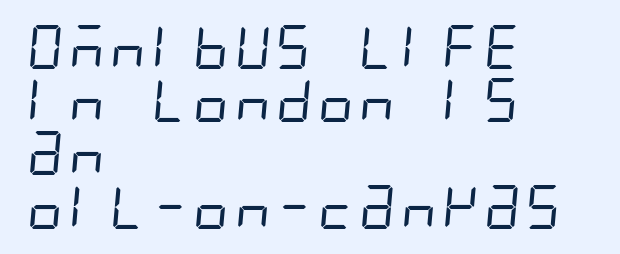
{"serif": "no", "bold": "no", "weight": "regular", "width": "condensed", "stroke_contrast": "low", "x_height": "large", "underline": "no", "align": "left", "line_spacing_ratio": 1.21, "letter_spacing": "normal", "letter_spacing_em": 0.0, "glyph_px": 44}
